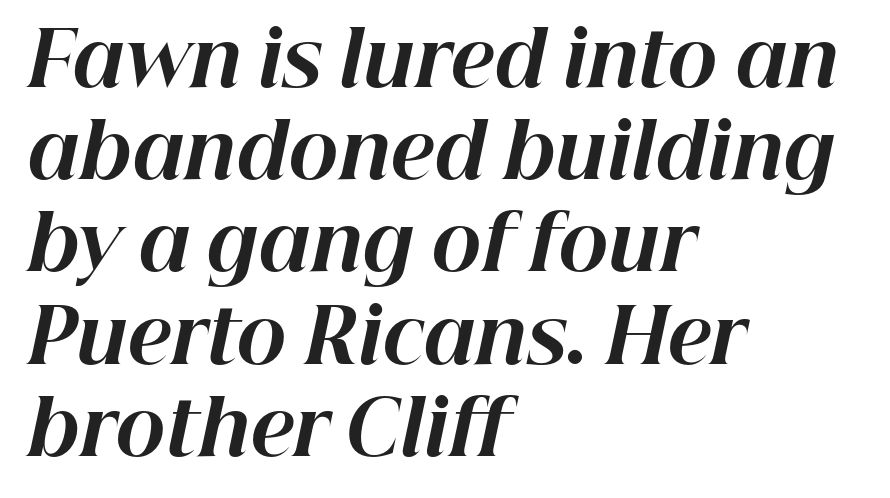
The image shows 75 px bold type, italic (leaning right); set left-aligned, line spacing 1.23x, normal letter spacing, not underlined; high stroke contrast and a medium x-height.
